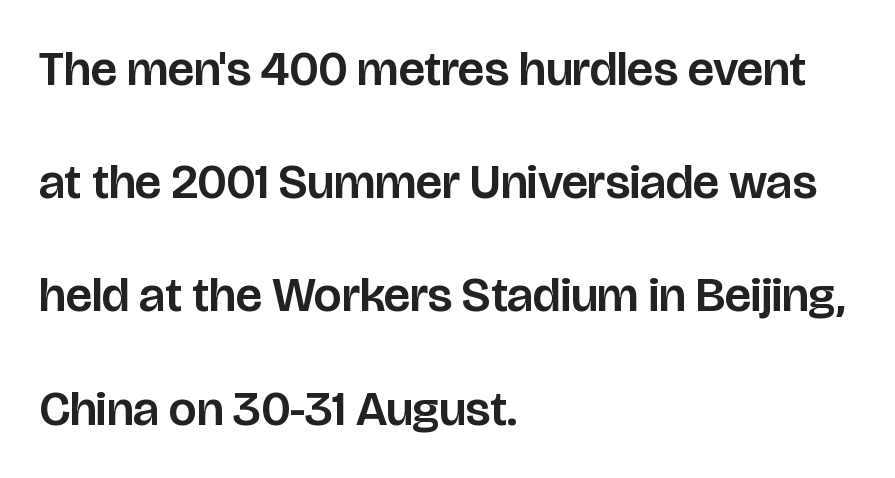
{"serif": "no", "italic": "no", "width": "normal", "stroke_contrast": "low", "x_height": "large", "monospaced": "no", "underline": "no", "align": "left", "line_spacing": "loose", "line_spacing_ratio": 2.31, "letter_spacing": "normal", "letter_spacing_em": 0.0, "glyph_px": 49}
